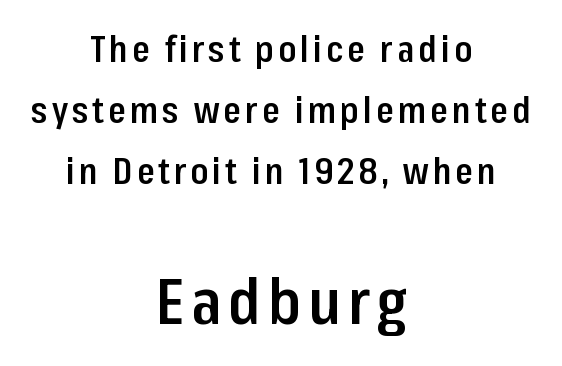
Do the characters align in a grid? No, the font is proportional. Is the type bold? Partly — it's a semibold, heavier than regular but not fully bold. Vertical strokes here are truly vertical. Alignment: centered.
